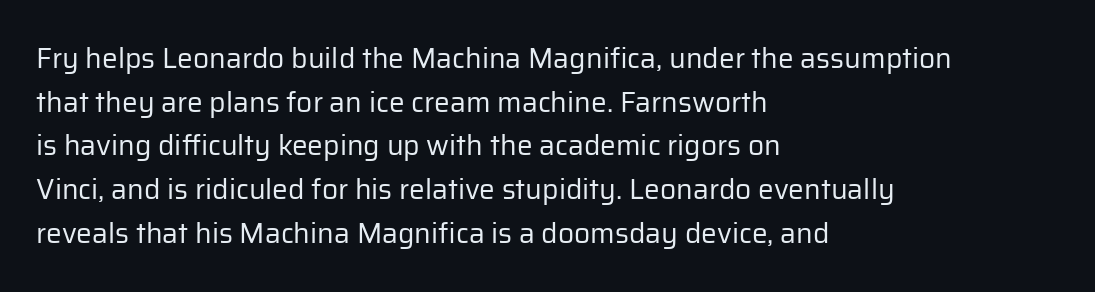
{"serif": "no", "italic": "no", "bold": "no", "weight": "regular", "width": "normal", "stroke_contrast": "low", "x_height": "medium", "monospaced": "no", "underline": "no", "align": "left", "line_spacing": "normal", "line_spacing_ratio": 1.56, "letter_spacing": "normal", "letter_spacing_em": 0.0, "glyph_px": 28}
